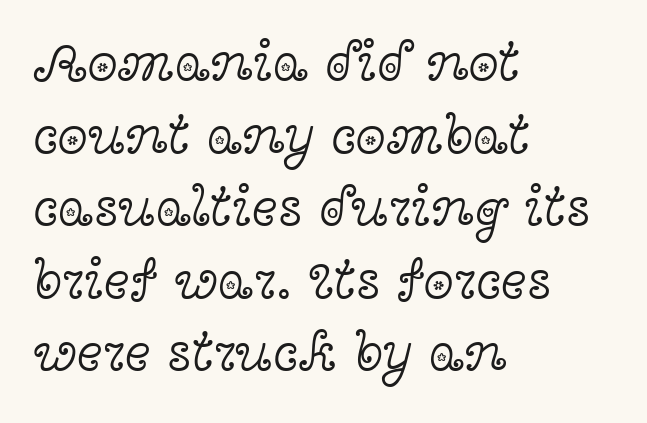
Q: Is the text bold? A: No.
Q: Is the text italic (slanted)? A: Yes.
Q: Is the typeface a serif or a sans-serif typeface? A: Serif.
Q: Is the text underlined? A: No.
Q: How is the paragraph aligned? A: Left-aligned.
Q: Is the spacing between letters normal or unusually wide? A: Normal.
Q: Is the spacing between lines tight, normal or loose? A: Normal.
Q: Width (condensed, normal, or wide)? A: Wide.
Q: x-height? A: Medium.
Q: Monospaced? A: No.
